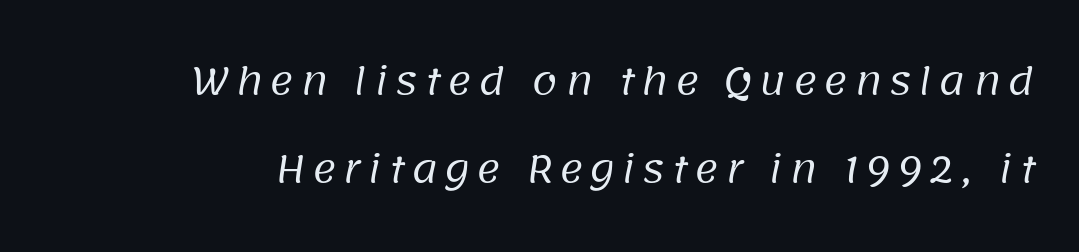
The strokes carry an ordinary text weight at most. The rag falls on the left side of this text block. The face used here is proportionally spaced, like ordinary book or web type. Successive baselines arrive slowly, with a big drop between each. The foot of each line stays bare and open. The typeface chosen for these lines omits serifs.
